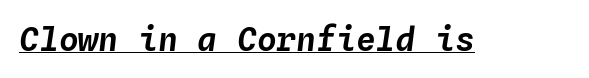
Q: Is the text italic (slanted)? A: Yes, it leans right by about 4 degrees.
Q: Is the text underlined? A: Yes.
Q: Is the spacing between letters normal or unusually wide? A: Normal.
Q: Width (condensed, normal, or wide)? A: Normal.
Q: Stroke contrast? A: Low.
Q: x-height? A: Medium.
Q: Monospaced? A: Yes.
